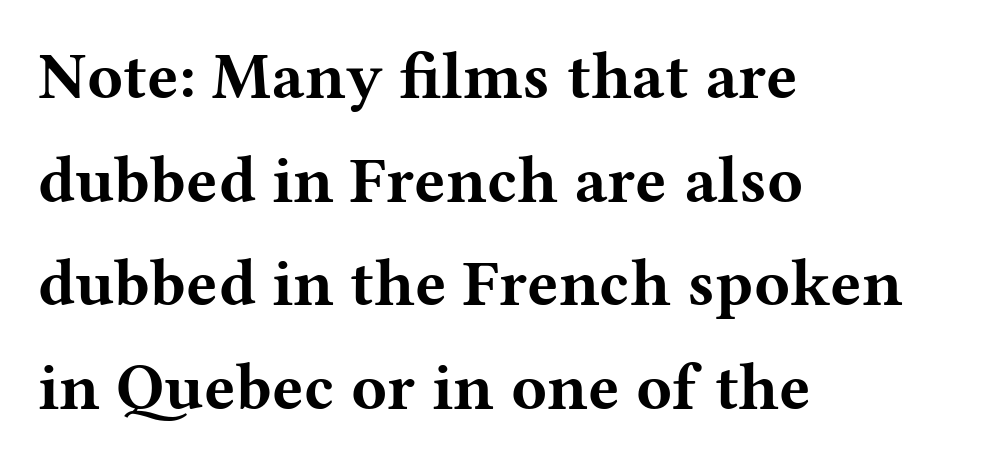
The image shows 66 px bold, wide serif type, upright; set left-aligned, normal line spacing (1.57x), normal letter spacing, not underlined; medium stroke contrast and a medium x-height.
